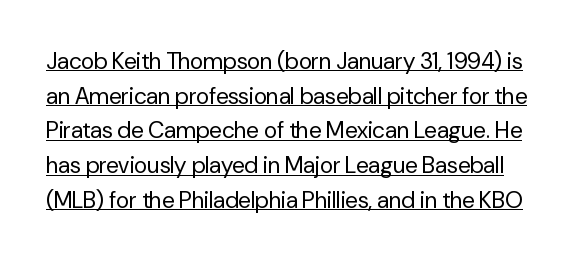
Every character sits straight up, as roman type does. Leading matches the norm, producing a regular column. Counters stay open thanks to moderate or lighter strokes. Check the space under the baseline: a stroke is drawn there.
